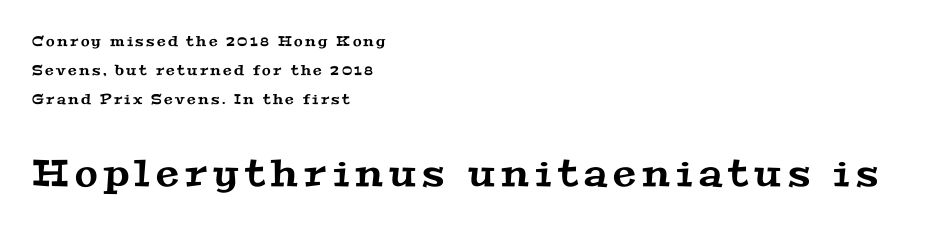
{"serif": "yes", "width": "wide", "stroke_contrast": "medium", "x_height": "medium", "monospaced": "no", "underline": "no", "align": "left", "line_spacing": "loose", "line_spacing_ratio": 2.08, "larger_block": "second", "size_ratio": 2.64, "glyph_px": 37}
